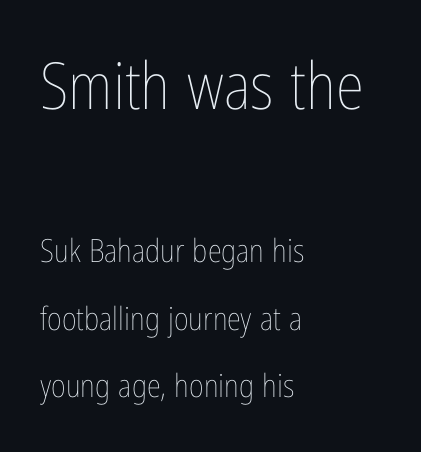
Q: Is the text bold? A: No.
Q: Is the text italic (slanted)? A: No, it is upright.
Q: Is the text underlined? A: No.
Q: How is the paragraph aligned? A: Left-aligned.
Q: Is the spacing between letters normal or unusually wide? A: Normal.
Q: Is the spacing between lines tight, normal or loose? A: Loose.
Q: Which block of text is set in a larger size, the first (top) or the second (bottom)? A: The first (top) one.
Q: Width (condensed, normal, or wide)? A: Condensed.
Q: Stroke contrast? A: Low.
Q: x-height? A: Medium.
Q: Monospaced? A: No.
